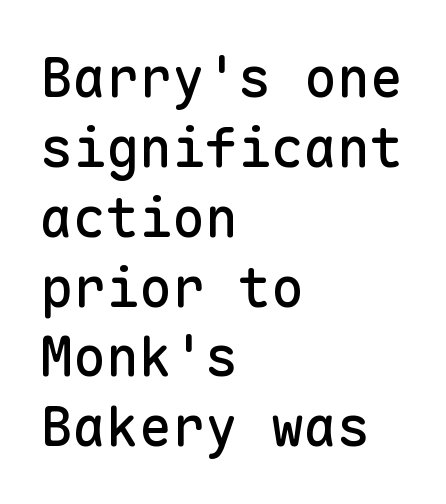
Q: Is the text italic (slanted)? A: No, it is upright.
Q: Is the typeface a serif or a sans-serif typeface? A: Sans-serif.
Q: Is the text underlined? A: No.
Q: How is the paragraph aligned? A: Left-aligned.
Q: Is the spacing between letters normal or unusually wide? A: Normal.
Q: Is the spacing between lines tight, normal or loose? A: Normal.
Q: Width (condensed, normal, or wide)? A: Normal.
Q: Stroke contrast? A: Low.
Q: x-height? A: Medium.
Q: Monospaced? A: Yes.
